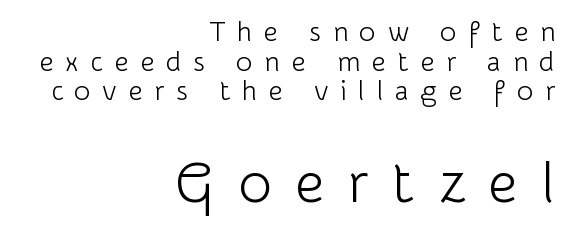
The image shows 57 px light sans-serif type, upright; set right-aligned, tight line spacing (1.06x), unusually wide letter spacing (+0.41 em), not underlined; the second (bottom) block is 2.04x larger; low stroke contrast and a medium x-height.
